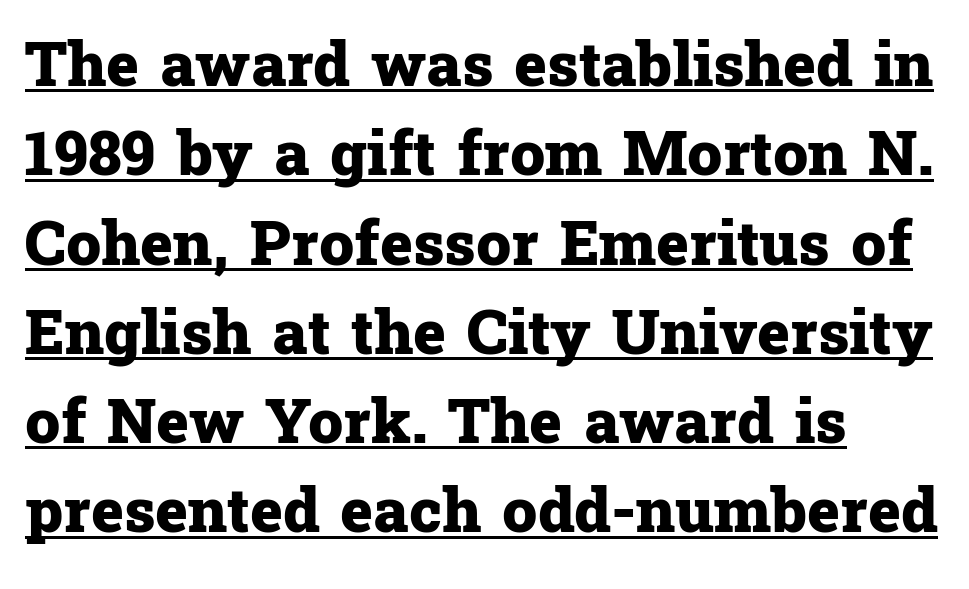
{"serif": "yes", "italic": "no", "bold": "yes", "weight": "heavy", "width": "normal", "stroke_contrast": "low", "x_height": "medium", "monospaced": "no", "underline": "yes", "align": "left", "line_spacing": "normal", "line_spacing_ratio": 1.44, "letter_spacing": "normal", "letter_spacing_em": 0.0, "glyph_px": 62}
